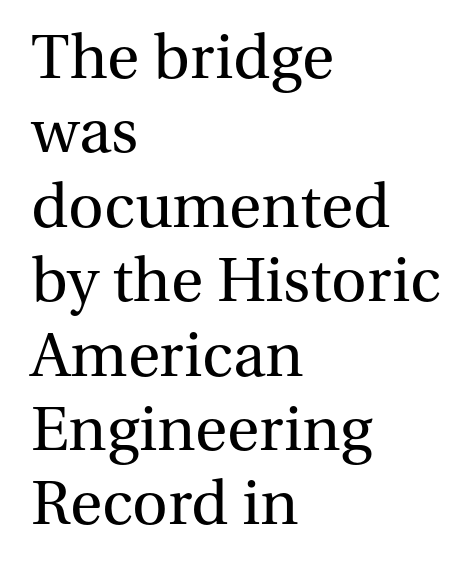
The image shows 62 px regular-weight serif type, upright; set left-aligned, line spacing 1.2x, normal letter spacing, not underlined; medium stroke contrast and a medium x-height.
